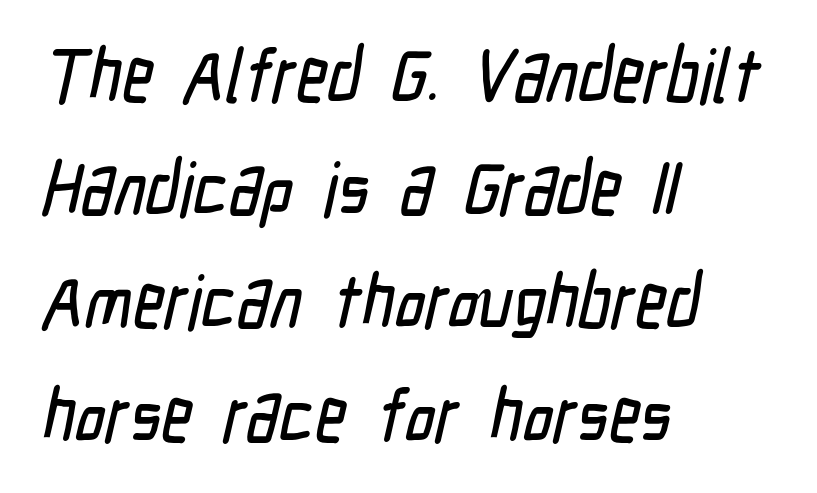
{"serif": "no", "width": "condensed", "stroke_contrast": "low", "x_height": "medium", "monospaced": "no", "underline": "no", "align": "left", "line_spacing": "normal", "line_spacing_ratio": 1.51, "letter_spacing": "normal", "letter_spacing_em": 0.0, "glyph_px": 75}
